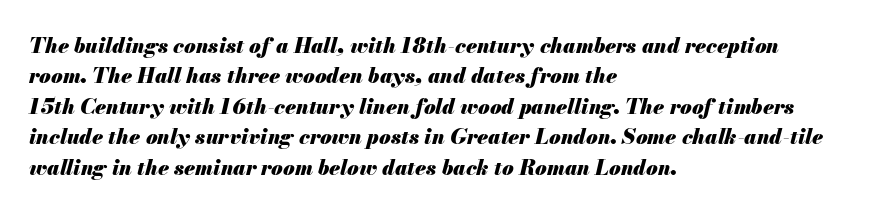
The axis of the letterforms is tilted away from vertical. Letters rest on an invisible, unmarked baseline. The text block is weighted toward the left margin, trailing off unevenly rightward. This rendering leaves character spacing at its baseline value. On the weight axis this lands at bold, roughly 700. If you measured baseline to baseline, you'd find a middling distance.
